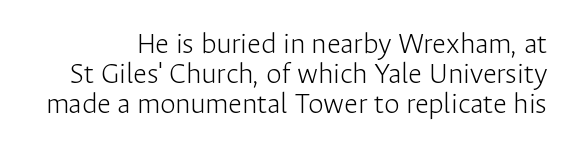
These lines keep a tight, regular rhythm from letter to letter. What's the leading like? Squeezed, with rows nearly overlapping. Underline: absent. This is sans-serif lettering, the kind often seen on screens and signage.
